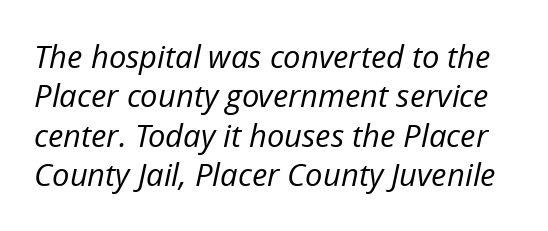
Q: Is the text bold? A: No.
Q: Is the text italic (slanted)? A: Yes, it leans right by about 12 degrees.
Q: Is the text underlined? A: No.
Q: Is the spacing between letters normal or unusually wide? A: Normal.
Q: Is the spacing between lines tight, normal or loose? A: Normal.
Q: Width (condensed, normal, or wide)? A: Normal.
Q: Stroke contrast? A: Low.
Q: x-height? A: Medium.
Q: Monospaced? A: No.
